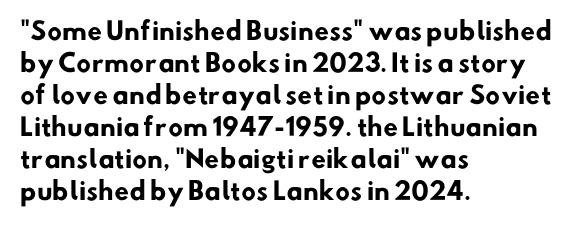
The image shows 24 px bold type; set left-aligned, normal line spacing (1.33x), normal letter spacing, not underlined.
